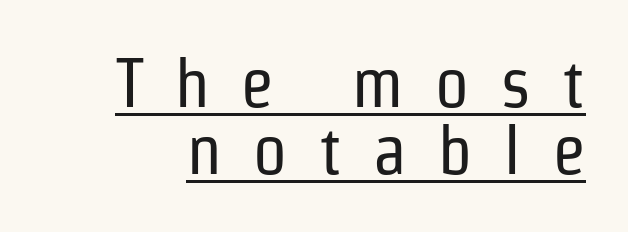
Q: Is the text bold? A: No.
Q: Is the text italic (slanted)? A: No, it is upright.
Q: Is the typeface a serif or a sans-serif typeface? A: Sans-serif.
Q: Is the text underlined? A: Yes.
Q: Is the spacing between letters normal or unusually wide? A: Unusually wide.
Q: Is the spacing between lines tight, normal or loose? A: Tight.
Q: Width (condensed, normal, or wide)? A: Condensed.
Q: Stroke contrast? A: Low.
Q: x-height? A: Medium.
Q: Monospaced? A: No.
